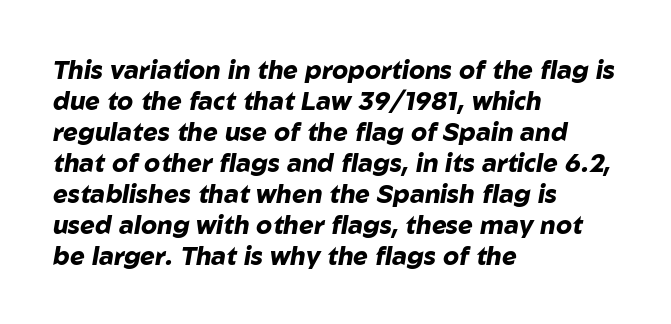
{"italic": "yes", "lean": "right", "slant_degrees": 10, "bold": "yes", "underline": "no", "align": "left", "line_spacing_ratio": 1.24, "letter_spacing": "normal", "letter_spacing_em": 0.0, "glyph_px": 25}
